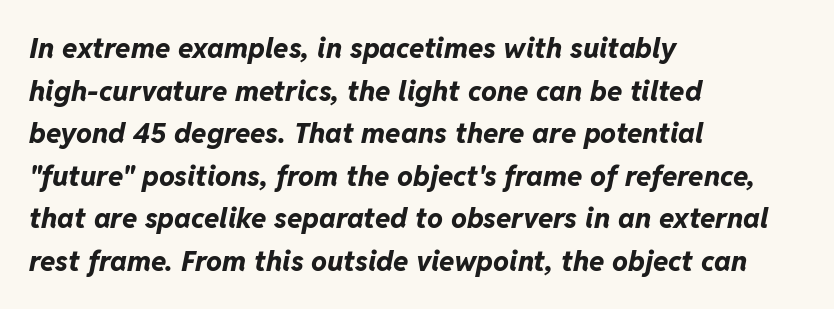
Q: Is the text bold? A: Yes.
Q: Is the text italic (slanted)? A: Yes, it leans right by about 11 degrees.
Q: Is the text underlined? A: No.
Q: How is the paragraph aligned? A: Left-aligned.
Q: Is the spacing between letters normal or unusually wide? A: Normal.
Q: Is the spacing between lines tight, normal or loose? A: Normal.
Q: Width (condensed, normal, or wide)? A: Normal.
Q: Stroke contrast? A: Low.
Q: x-height? A: Medium.
Q: Monospaced? A: No.
